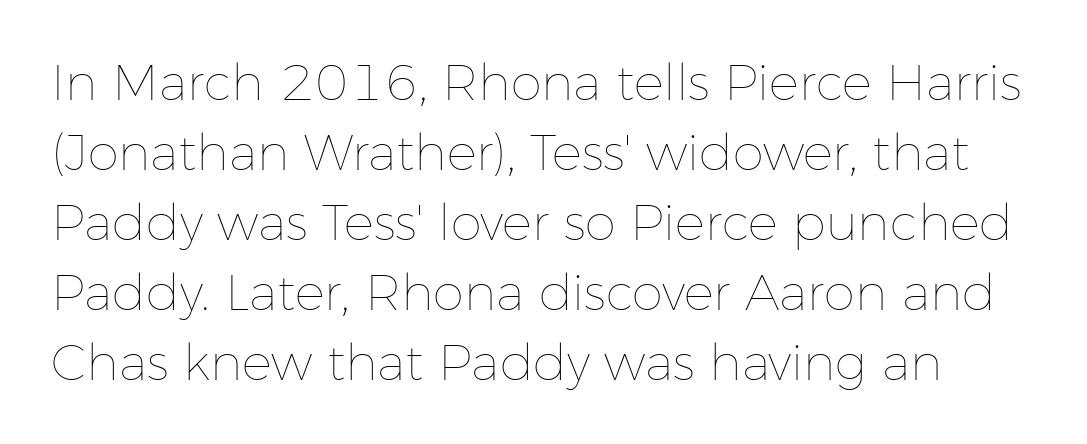
Q: Is the text bold? A: No.
Q: Is the text italic (slanted)? A: No, it is upright.
Q: Is the text underlined? A: No.
Q: Is the spacing between letters normal or unusually wide? A: Normal.
Q: Is the spacing between lines tight, normal or loose? A: Normal.
Q: Width (condensed, normal, or wide)? A: Normal.
Q: Stroke contrast? A: Low.
Q: x-height? A: Medium.
Q: Monospaced? A: No.
